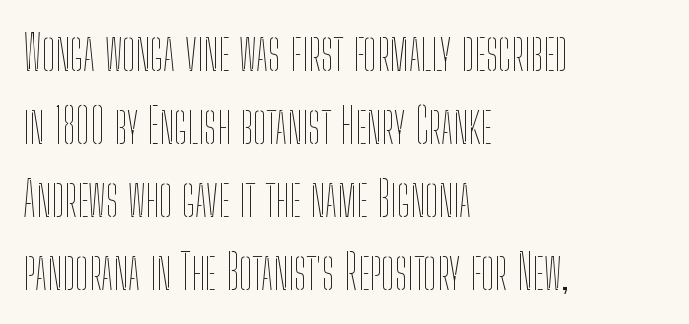
The image shows 48 px thin, condensed type, upright; set left-aligned, normal line spacing (1.52x), normal letter spacing, not underlined; low stroke contrast and a medium x-height.
